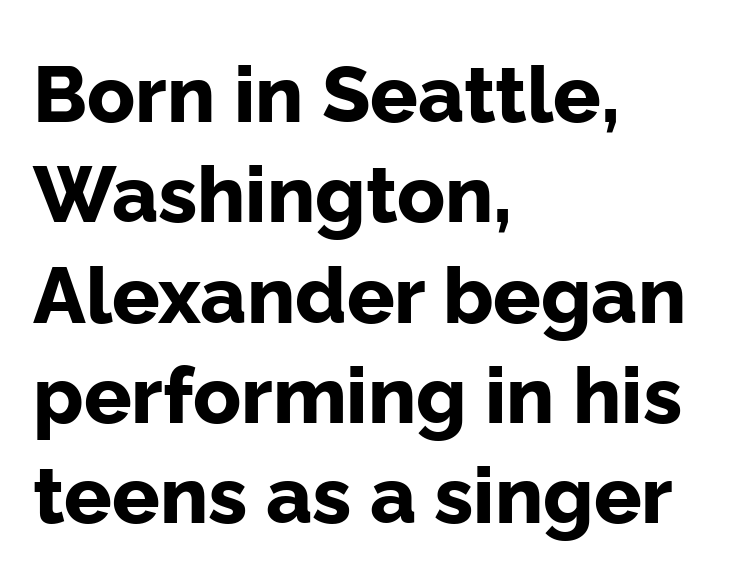
The image shows 79 px bold sans-serif type, upright; set left-aligned, normal line spacing (1.27x), normal letter spacing, not underlined; low stroke contrast and a medium x-height.
